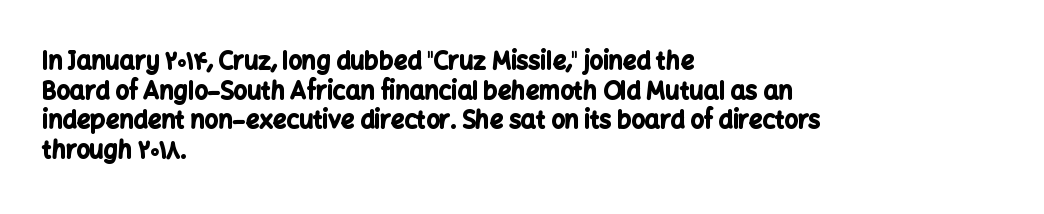
{"italic": "no", "bold": "yes", "underline": "no", "align": "left", "line_spacing_ratio": 1.23, "letter_spacing": "normal", "letter_spacing_em": 0.0, "glyph_px": 24}
